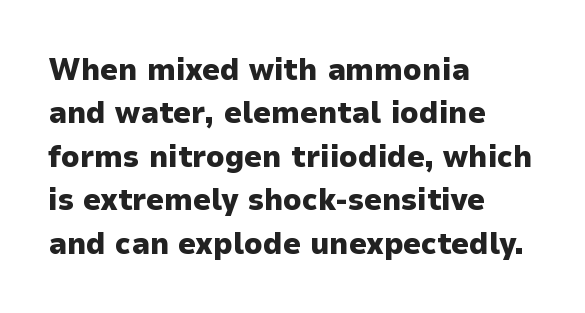
The image shows 31 px heavy sans-serif type, upright; set left-aligned, normal line spacing (1.4x), normal letter spacing, not underlined; low stroke contrast and a medium x-height.
